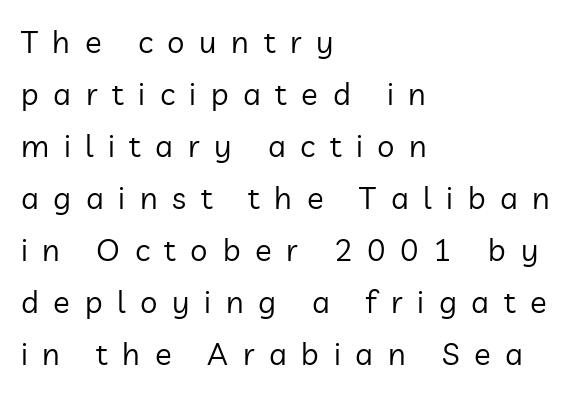
{"serif": "no", "italic": "no", "bold": "no", "weight": "regular", "width": "normal", "stroke_contrast": "low", "x_height": "medium", "monospaced": "no", "underline": "no", "align": "left", "line_spacing": "normal", "line_spacing_ratio": 1.68, "letter_spacing": "wide", "letter_spacing_em": 0.47, "glyph_px": 31}
